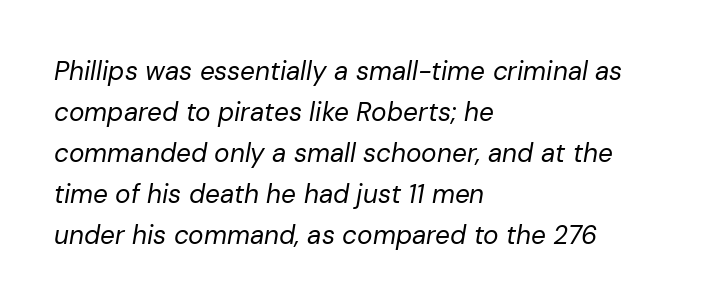
{"italic": "yes", "lean": "right", "slant_degrees": 10, "bold": "no", "underline": "no", "align": "left", "line_spacing": "normal", "line_spacing_ratio": 1.58, "letter_spacing": "normal", "letter_spacing_em": 0.0, "glyph_px": 26}
